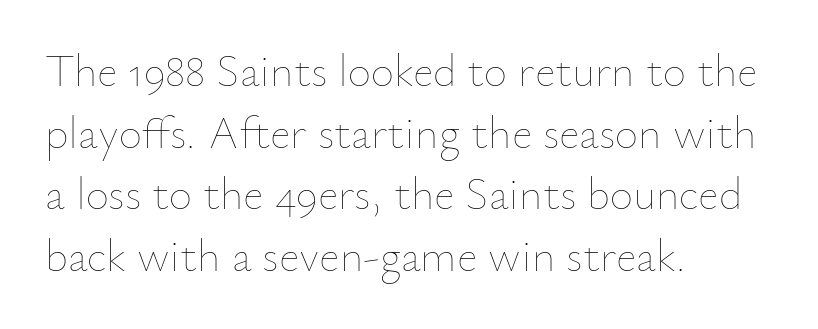
The image shows 45 px thin type, upright; set left-aligned, normal line spacing (1.37x), normal letter spacing, not underlined; low stroke contrast and a small x-height.
